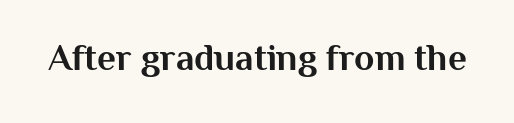
{"serif": "no", "italic": "no", "bold": "yes", "weight": "bold", "width": "normal", "stroke_contrast": "medium", "x_height": "medium", "monospaced": "no", "underline": "no", "letter_spacing": "normal", "letter_spacing_em": 0.0, "glyph_px": 37}
